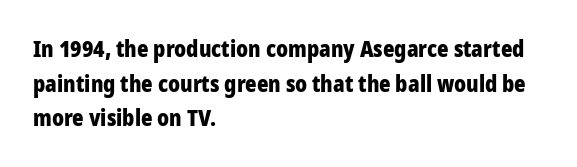
The image shows 22 px bold type, upright; set left-aligned, normal line spacing (1.57x), normal letter spacing, not underlined.
